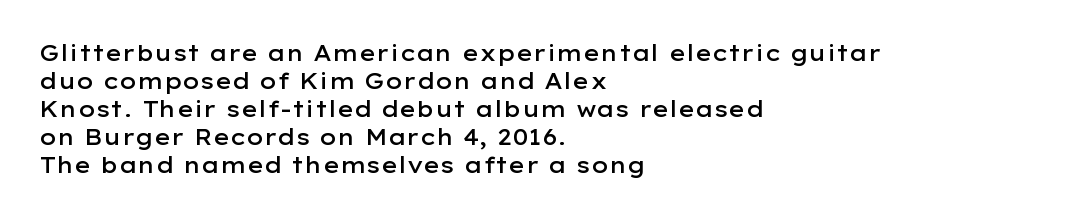
{"italic": "no", "bold": "semi", "underline": "no", "align": "left", "line_spacing": "normal", "line_spacing_ratio": 1.27, "letter_spacing": "normal", "letter_spacing_em": 0.0, "glyph_px": 22}
